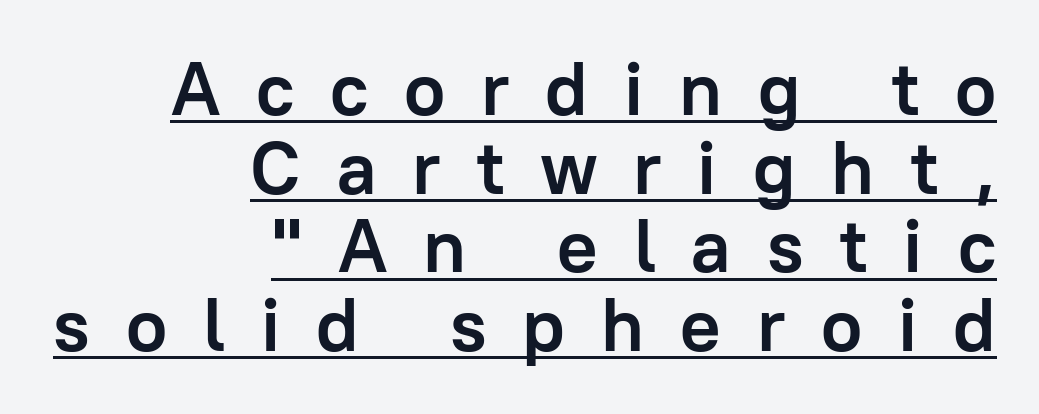
{"serif": "no", "italic": "no", "bold": "yes", "weight": "semibold", "width": "normal", "stroke_contrast": "low", "x_height": "medium", "monospaced": "no", "underline": "yes", "align": "right", "line_spacing": "tight", "line_spacing_ratio": 1.05, "letter_spacing": "wide", "letter_spacing_em": 0.48, "glyph_px": 75}
